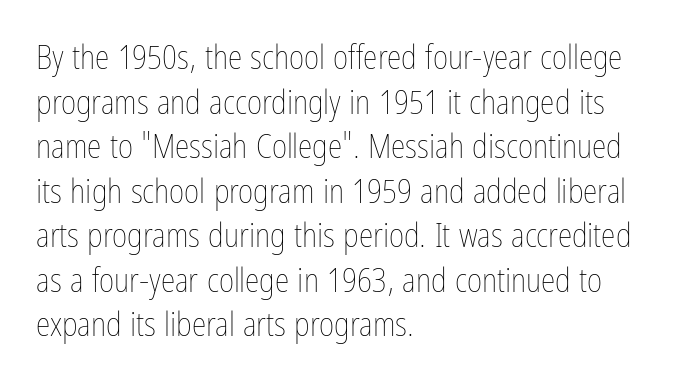
The image shows 33 px thin, condensed type, upright; set left-aligned, normal line spacing (1.35x), normal letter spacing, not underlined; low stroke contrast and a medium x-height.
